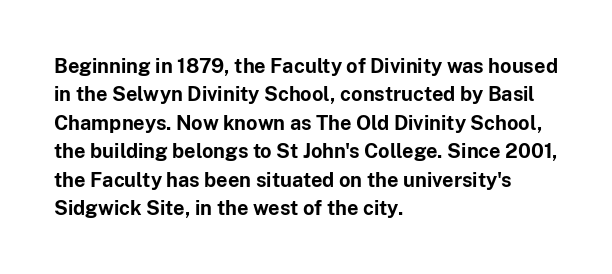
Q: Is the text bold? A: Yes.
Q: Is the text italic (slanted)? A: No, it is upright.
Q: Is the text underlined? A: No.
Q: How is the paragraph aligned? A: Left-aligned.
Q: Is the spacing between letters normal or unusually wide? A: Normal.
Q: Is the spacing between lines tight, normal or loose? A: Normal.
